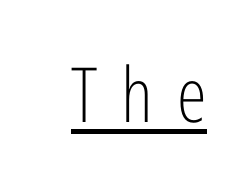
The image shows 76 px light, condensed sans-serif type, upright; set unusually wide letter spacing (+0.31 em), underlined; low stroke contrast and a medium x-height.
